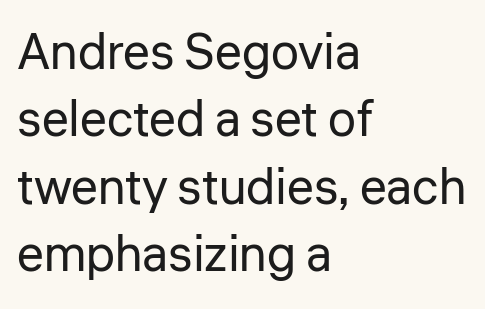
{"serif": "no", "italic": "no", "bold": "no", "weight": "regular", "width": "normal", "stroke_contrast": "low", "x_height": "medium", "monospaced": "no", "underline": "no", "align": "left", "line_spacing": "normal", "line_spacing_ratio": 1.35, "letter_spacing": "normal", "letter_spacing_em": 0.0, "glyph_px": 50}
